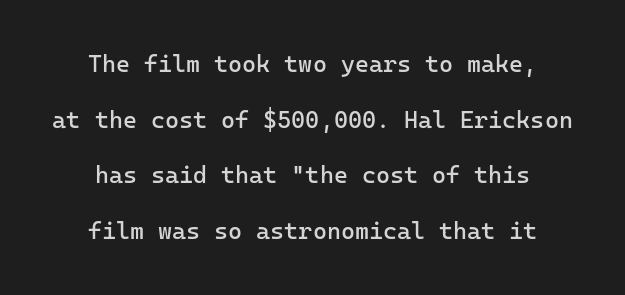
Q: Is the text bold? A: No.
Q: Is the text italic (slanted)? A: No, it is upright.
Q: Is the text underlined? A: No.
Q: Is the spacing between letters normal or unusually wide? A: Normal.
Q: Is the spacing between lines tight, normal or loose? A: Loose.
